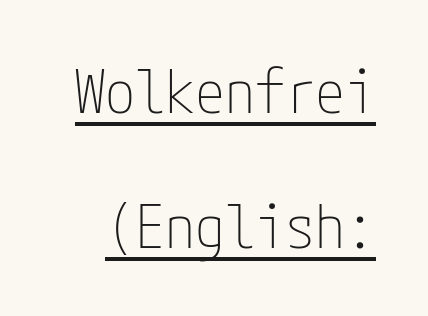
{"serif": "no", "italic": "no", "bold": "no", "weight": "thin", "width": "condensed", "stroke_contrast": "low", "x_height": "medium", "underline": "yes", "line_spacing": "loose", "line_spacing_ratio": 2.25, "letter_spacing": "normal", "letter_spacing_em": 0.0, "glyph_px": 60}
